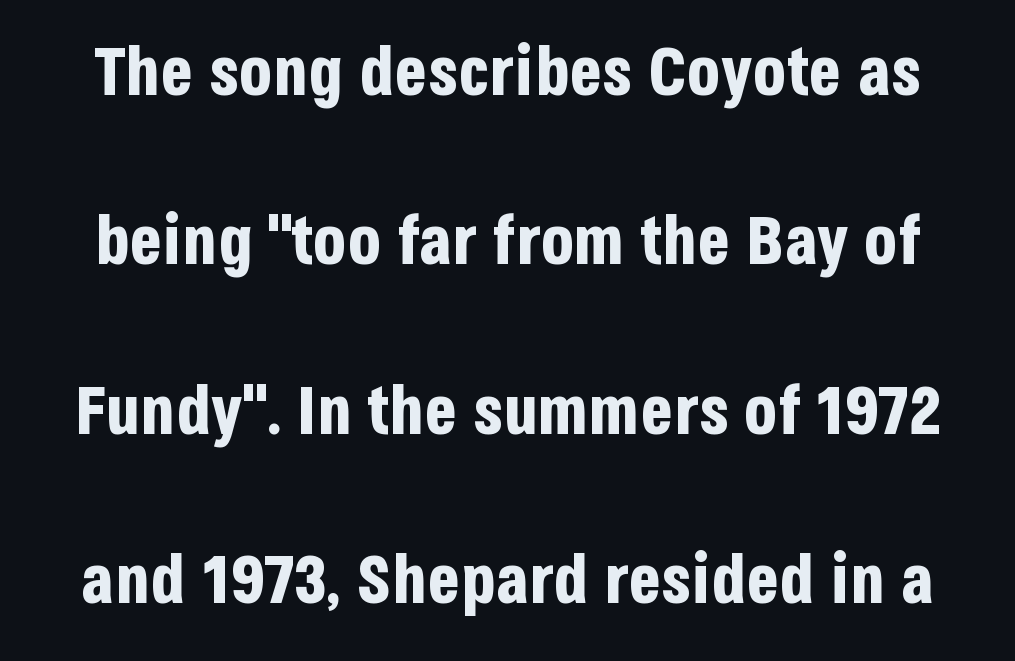
Q: Is the text bold? A: Yes.
Q: Is the text italic (slanted)? A: No, it is upright.
Q: Is the typeface a serif or a sans-serif typeface? A: Sans-serif.
Q: Is the text underlined? A: No.
Q: Is the spacing between letters normal or unusually wide? A: Normal.
Q: Is the spacing between lines tight, normal or loose? A: Loose.
Q: Width (condensed, normal, or wide)? A: Condensed.
Q: Stroke contrast? A: Low.
Q: x-height? A: Large.
Q: Monospaced? A: No.
